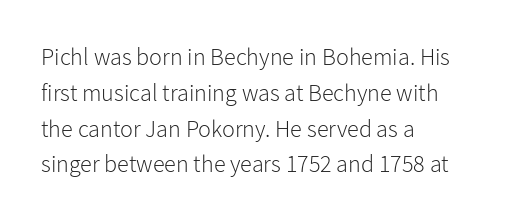
The setting favours the left margin, as ordinary paragraphs usually do. Upright lettering throughout. Letter spacing: default. No chunkiness to these letters — they're not bold.
